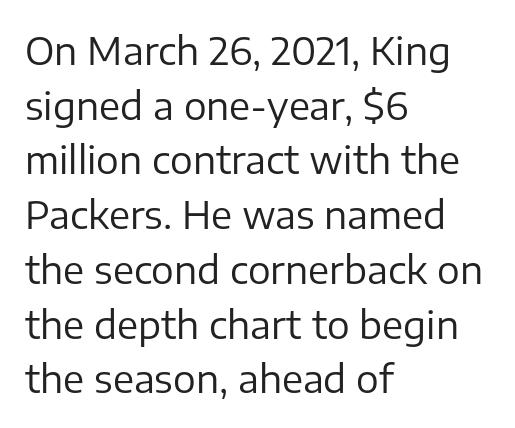
{"serif": "no", "italic": "no", "bold": "no", "weight": "regular", "width": "normal", "stroke_contrast": "low", "x_height": "medium", "monospaced": "no", "underline": "no", "align": "left", "line_spacing": "normal", "line_spacing_ratio": 1.44, "letter_spacing": "normal", "letter_spacing_em": 0.0, "glyph_px": 38}
